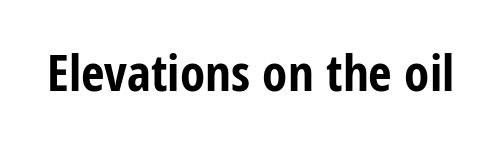
{"serif": "no", "italic": "no", "bold": "yes", "weight": "bold", "width": "condensed", "stroke_contrast": "low", "x_height": "medium", "monospaced": "no", "underline": "no", "letter_spacing": "normal", "letter_spacing_em": 0.0, "glyph_px": 51}
